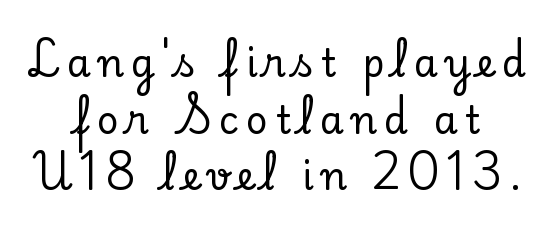
Visually the block forms a symmetrical silhouette, jagged on both flanks. Bare-footed words on every line. Are there feet on the stems? There are — it's a serif. Character widths vary here, with narrow letters taking less room than wide ones. This block has exactly the height ordinary leading produces. Does the lettering tilt? It doesn't — this is upright.
